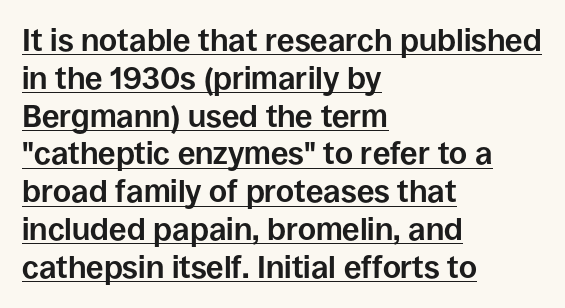
Q: Is the text bold? A: Yes.
Q: Is the text italic (slanted)? A: No, it is upright.
Q: Is the typeface a serif or a sans-serif typeface? A: Sans-serif.
Q: Is the text underlined? A: Yes.
Q: How is the paragraph aligned? A: Left-aligned.
Q: Is the spacing between letters normal or unusually wide? A: Normal.
Q: Width (condensed, normal, or wide)? A: Normal.
Q: Stroke contrast? A: Low.
Q: x-height? A: Large.
Q: Monospaced? A: No.
